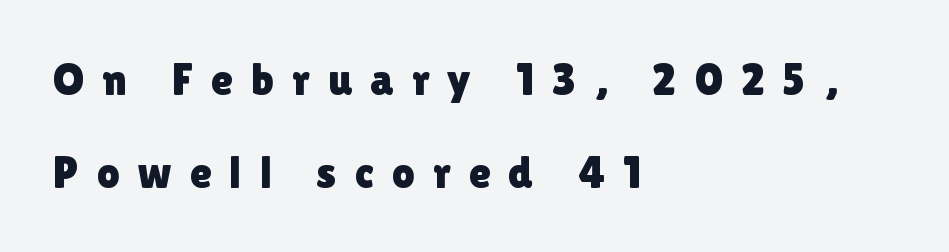
Q: Is the text italic (slanted)? A: No, it is upright.
Q: Is the typeface a serif or a sans-serif typeface? A: Sans-serif.
Q: Is the text underlined? A: No.
Q: How is the paragraph aligned? A: Left-aligned.
Q: Is the spacing between letters normal or unusually wide? A: Unusually wide.
Q: Is the spacing between lines tight, normal or loose? A: Loose.
Q: Width (condensed, normal, or wide)? A: Normal.
Q: Stroke contrast? A: Low.
Q: x-height? A: Medium.
Q: Monospaced? A: No.
